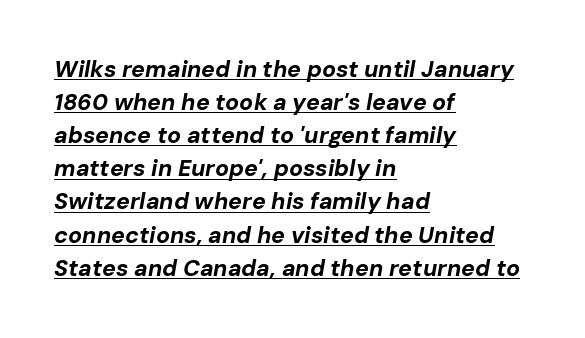
The image shows 23 px bold type, italic (leaning right); set left-aligned, normal line spacing (1.44x), normal letter spacing, underlined.
